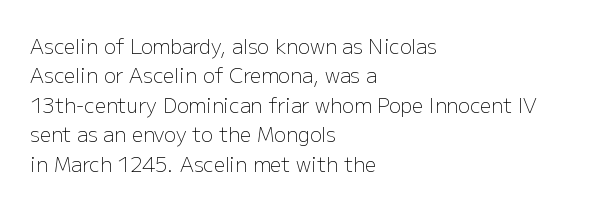
The image shows 20 px text type, upright; set left-aligned, normal line spacing (1.47x), normal letter spacing, not underlined.
